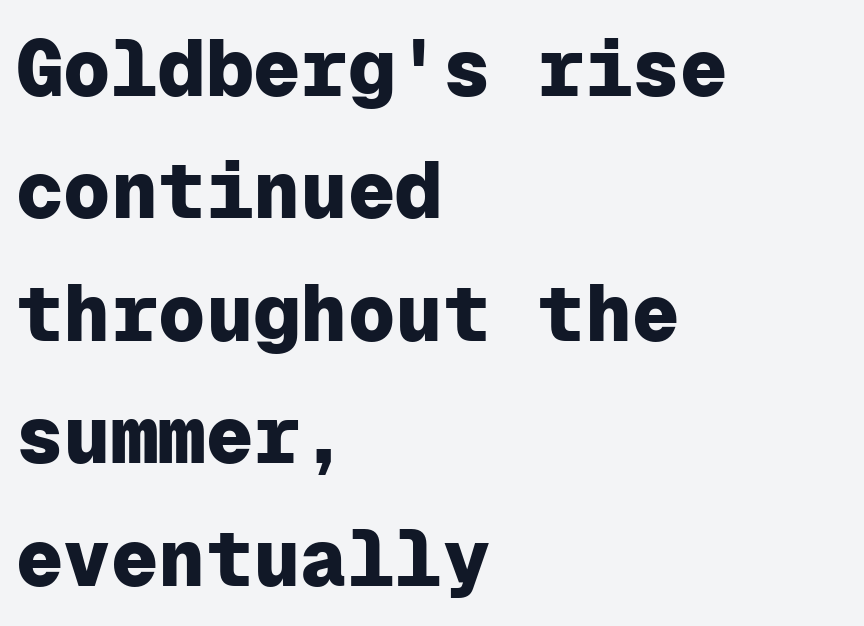
Glance below the letters and you will spot only blank space. Default kerning and tracking; the words read as compact shapes. To sum up the face: it is a sans, with no serifs. Teacher's note: observe the even left margin — that is flush-left alignment.
